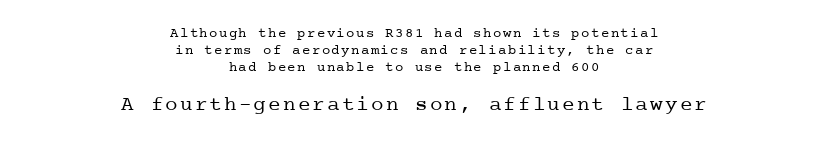
{"italic": "no", "bold": "no", "underline": "no", "align": "center", "line_spacing_ratio": 1.23, "larger_block": "second", "size_ratio": 1.5, "glyph_px": 21}
